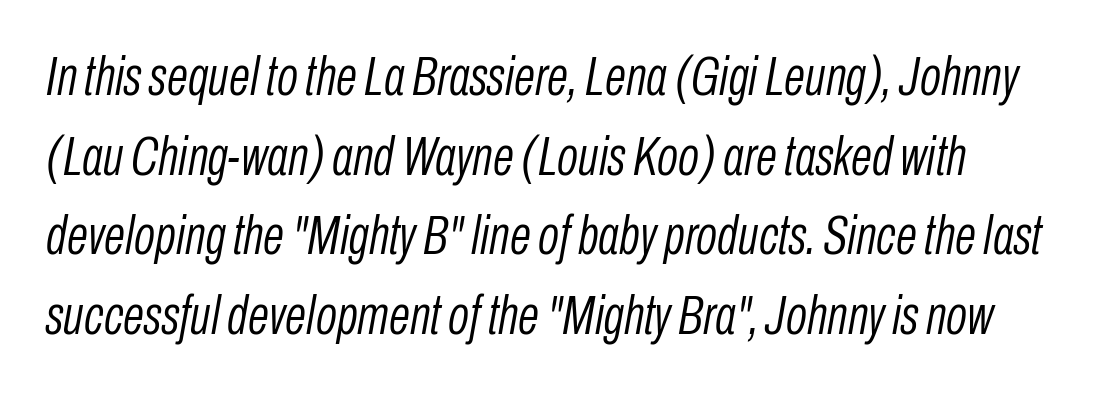
The image shows 55 px light, condensed type, italic (leaning right); set normal line spacing (1.45x), normal letter spacing, not underlined; low stroke contrast and a medium x-height.
